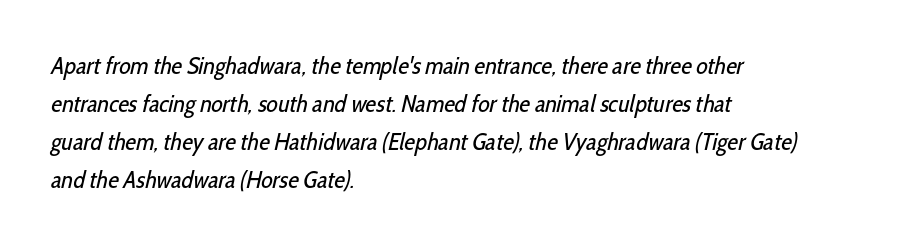
{"bold": "no", "underline": "no", "align": "left", "line_spacing": "normal", "line_spacing_ratio": 1.58, "letter_spacing": "normal", "letter_spacing_em": 0.0, "glyph_px": 24}
